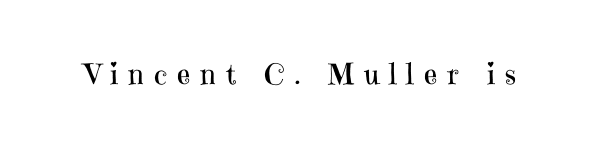
This is serif lettering, the kind often seen in printed books. Varying glyph widths throughout — classic text-font behaviour. The type sits square on the baseline with zero lean. The space beneath each line is pristine and unruled.
